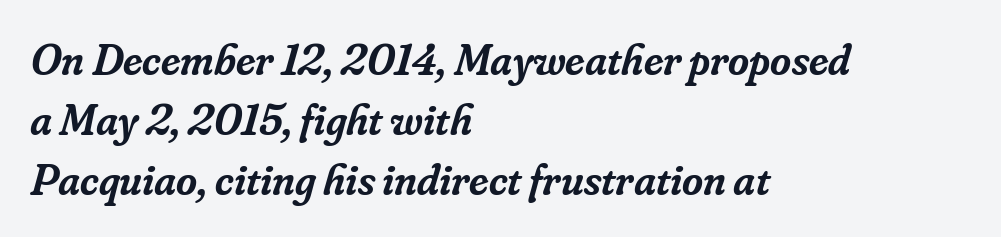
{"serif": "yes", "italic": "yes", "lean": "right", "slant_degrees": 16, "bold": "semi", "weight": "semibold", "width": "normal", "stroke_contrast": "low", "x_height": "small", "monospaced": "no", "underline": "no", "align": "left", "line_spacing": "normal", "line_spacing_ratio": 1.33, "letter_spacing": "normal", "letter_spacing_em": 0.0, "glyph_px": 45}
